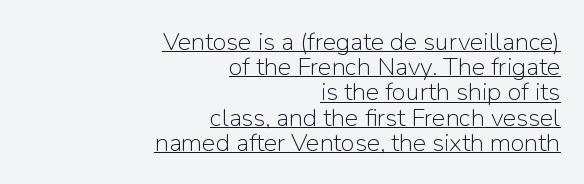
The image shows 25 px text type, upright; set right-aligned, tight line spacing (1.01x), normal letter spacing, underlined.
